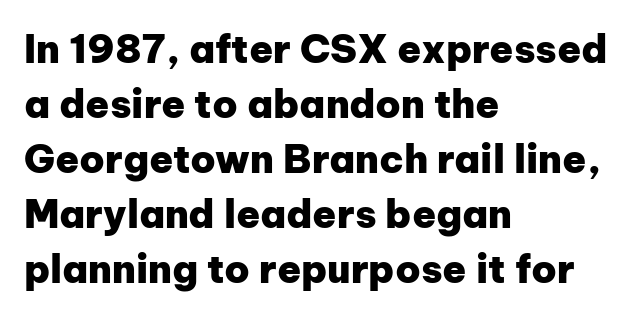
The image shows 39 px heavy sans-serif type, upright; set left-aligned, normal line spacing (1.41x), normal letter spacing, not underlined; low stroke contrast and a medium x-height.
